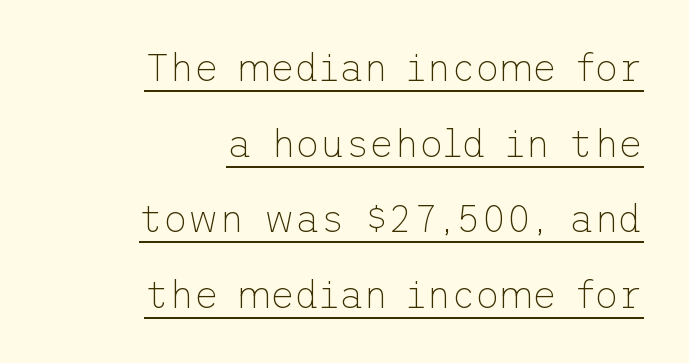
The image shows 38 px thin sans-serif type, upright; set right-aligned, loose line spacing (1.99x), normal letter spacing, underlined; low stroke contrast and a medium x-height.
